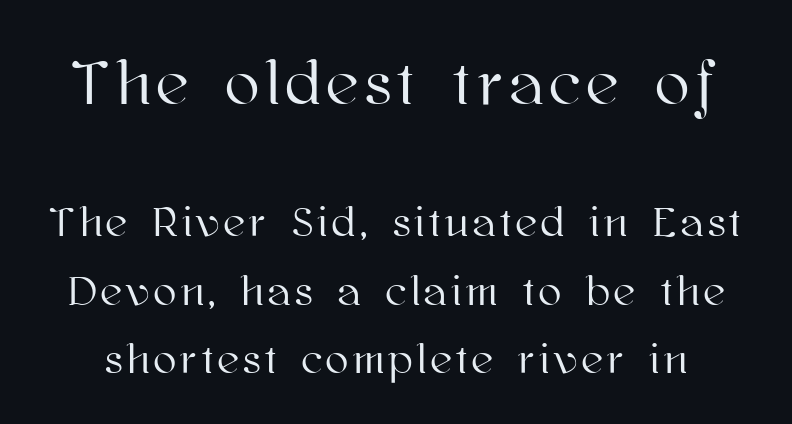
Check the space under the baseline: it is left empty. The passage shown stacks its lines at a standard gap. Between these two stacked blocks, the higher one wins on size. You could not count columns in this text — the font is proportionally spaced. The typography opts for an upright posture over an oblique one.
